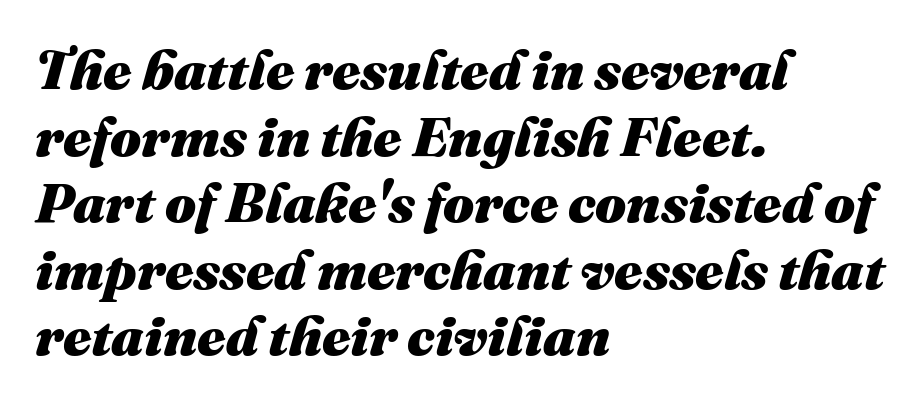
Q: Is the text bold? A: Yes.
Q: Is the text italic (slanted)? A: Yes, it leans right by about 16 degrees.
Q: Is the text underlined? A: No.
Q: How is the paragraph aligned? A: Left-aligned.
Q: Is the spacing between letters normal or unusually wide? A: Normal.
Q: Width (condensed, normal, or wide)? A: Normal.
Q: Stroke contrast? A: Medium.
Q: x-height? A: Medium.
Q: Monospaced? A: No.
